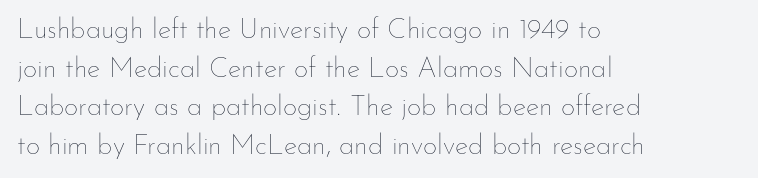
The image shows 28 px thin type, upright; set left-aligned, normal line spacing (1.38x), normal letter spacing, not underlined; low stroke contrast and a small x-height.
